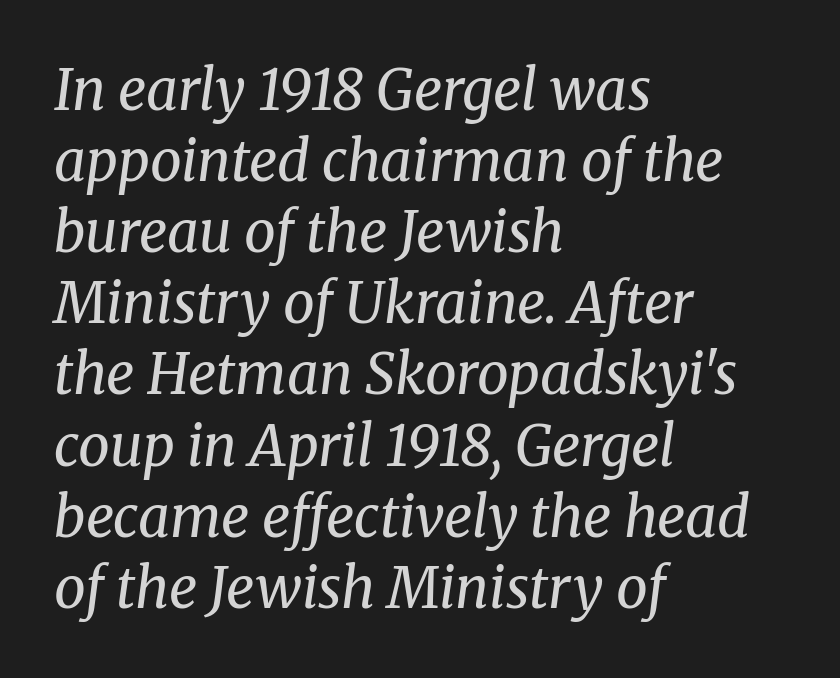
Q: Is the text bold? A: No.
Q: Is the text italic (slanted)? A: Yes, it leans right by about 8 degrees.
Q: Is the typeface a serif or a sans-serif typeface? A: Serif.
Q: Is the text underlined? A: No.
Q: How is the paragraph aligned? A: Left-aligned.
Q: Is the spacing between letters normal or unusually wide? A: Normal.
Q: Is the spacing between lines tight, normal or loose? A: Normal.
Q: Width (condensed, normal, or wide)? A: Normal.
Q: Stroke contrast? A: Medium.
Q: x-height? A: Medium.
Q: Monospaced? A: No.
